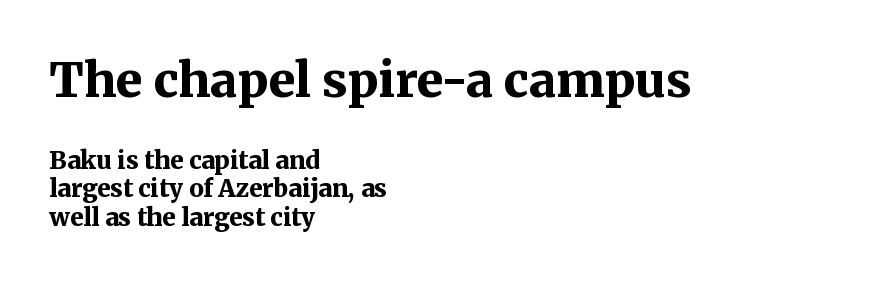
Here the designer chose a conventional face with non-uniform glyph widths. Only glyphs here, with clear space below each row. In this sample the first text group is rendered at the bigger scale. The typesetting leans heavy: a genuine bold. This is the regular roman posture of the typeface. Short note: letters normally spaced.
